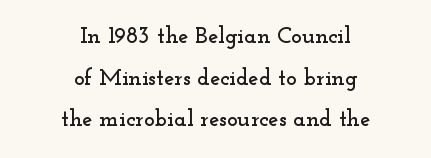
Ascenders rise straight up at ninety degrees. The letterforms sit shoulder to shoulder at normal distance. The lines are quadded center. Lines of text with bare space underneath.
